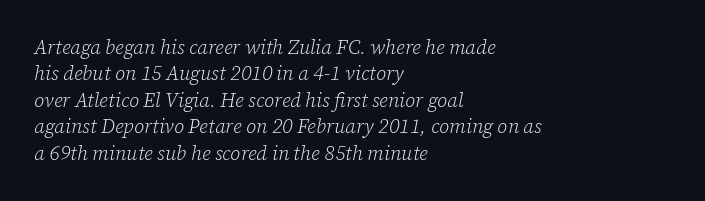
Clear beneath every line of the passage. Spacing between characters is what you'd get straight out of the box. Teacher's note: observe the even left margin — that is flush-left alignment. This reads as an unemphasized weight, regular at the heaviest. Leading: standard.
